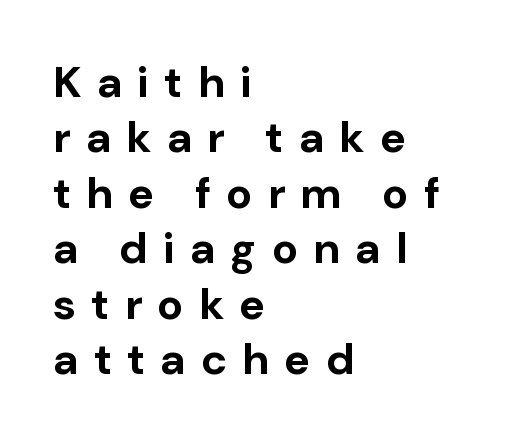
The image shows 44 px bold sans-serif type, upright; set left-aligned, normal line spacing (1.26x), unusually wide letter spacing (+0.35 em), not underlined; low stroke contrast and a medium x-height.
